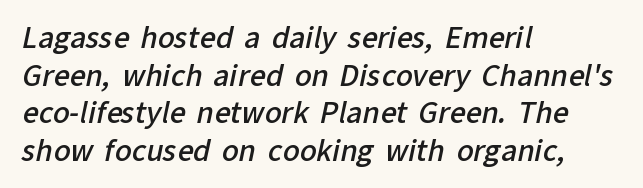
The rag falls on the right side of this text block. What stands out about the letter spacing? Nothing — it is the standard amount. The face used here is a sans, in the tradition of grotesques and geometrics. The glyphs are unaccompanied by any horizontal stroke below them. Stroke thickness is moderately raised; the sample reads as semibold.
